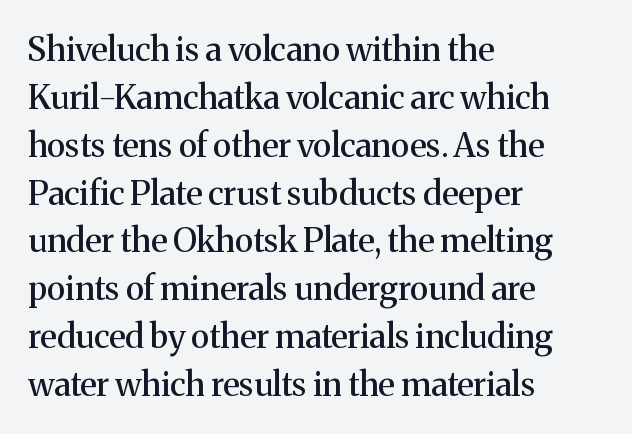
{"serif": "yes", "italic": "no", "width": "normal", "stroke_contrast": "medium", "x_height": "medium", "monospaced": "no", "underline": "no", "align": "left", "line_spacing": "normal", "line_spacing_ratio": 1.45, "letter_spacing": "normal", "letter_spacing_em": 0.0, "glyph_px": 33}
